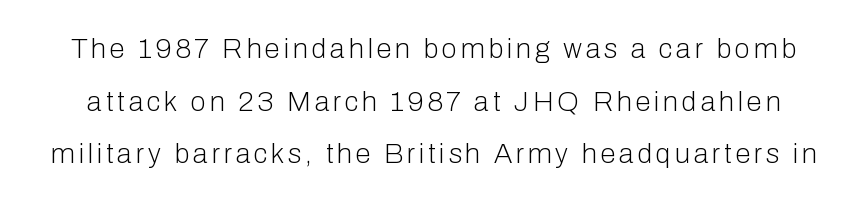
Q: Is the text bold? A: No.
Q: Is the text italic (slanted)? A: No, it is upright.
Q: Is the typeface a serif or a sans-serif typeface? A: Sans-serif.
Q: Is the text underlined? A: No.
Q: Width (condensed, normal, or wide)? A: Normal.
Q: Stroke contrast? A: Low.
Q: x-height? A: Medium.
Q: Monospaced? A: No.
